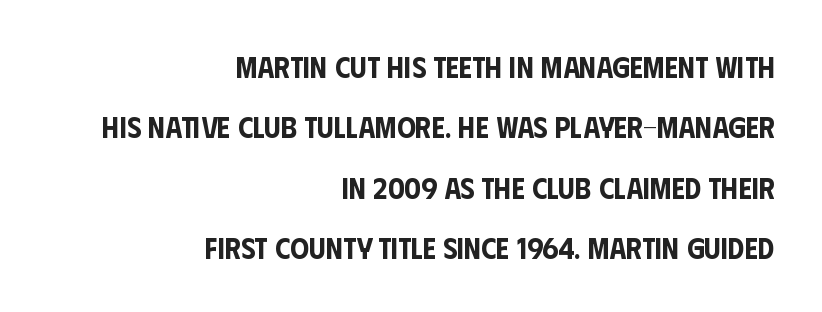
The image shows 30 px condensed sans-serif type, upright; set right-aligned, loose line spacing (2.01x), normal letter spacing, not underlined; low stroke contrast and a large x-height.
